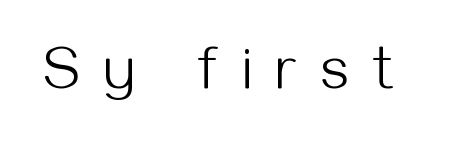
The image shows 61 px light sans-serif type, upright; set unusually wide letter spacing (+0.39 em), not underlined; medium stroke contrast and a medium x-height.
